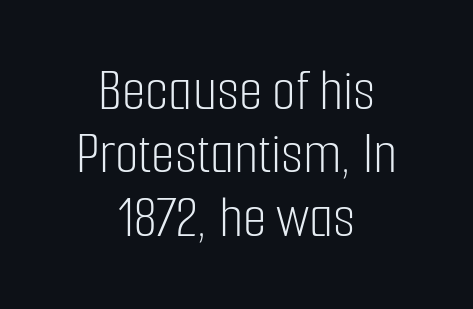
Q: Is the text bold? A: No.
Q: Is the text italic (slanted)? A: No, it is upright.
Q: Is the typeface a serif or a sans-serif typeface? A: Sans-serif.
Q: Is the text underlined? A: No.
Q: How is the paragraph aligned? A: Centered.
Q: Is the spacing between letters normal or unusually wide? A: Normal.
Q: Is the spacing between lines tight, normal or loose? A: Tight.
Q: Width (condensed, normal, or wide)? A: Condensed.
Q: Stroke contrast? A: Low.
Q: x-height? A: Medium.
Q: Monospaced? A: No.
